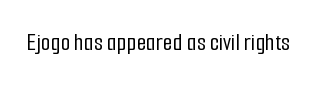
Q: Is the text italic (slanted)? A: No, it is upright.
Q: Is the text underlined? A: No.
Q: Is the spacing between letters normal or unusually wide? A: Normal.
